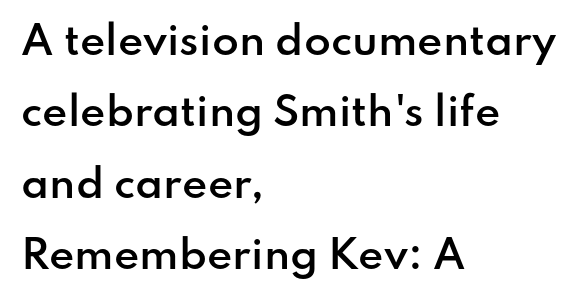
{"serif": "no", "italic": "no", "bold": "semi", "weight": "semibold", "width": "normal", "stroke_contrast": "low", "x_height": "small", "monospaced": "no", "underline": "no", "align": "left", "line_spacing_ratio": 1.83, "letter_spacing": "normal", "letter_spacing_em": 0.0, "glyph_px": 39}
